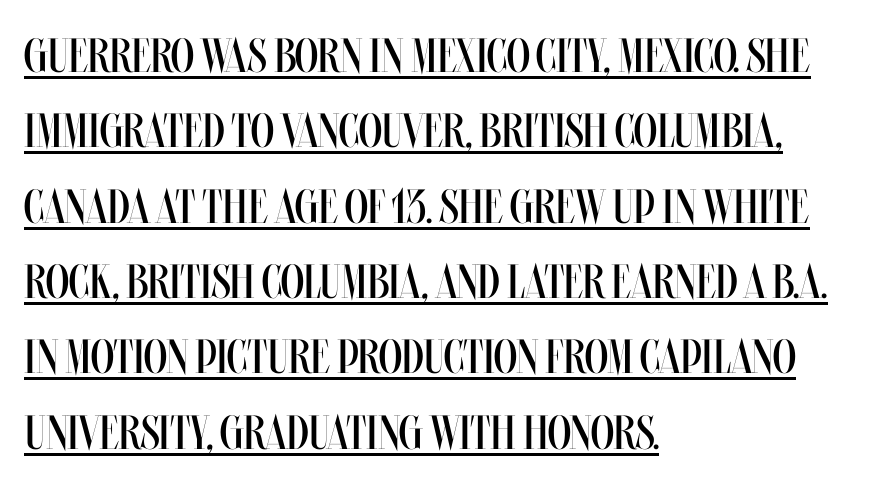
Reading down the column, the eye jumps a familiar distance to each next line. Tracking value appears to be zero — textbook default spacing. The face used here appears with an underline applied. The letters stand straight up with perfectly vertical stems.
